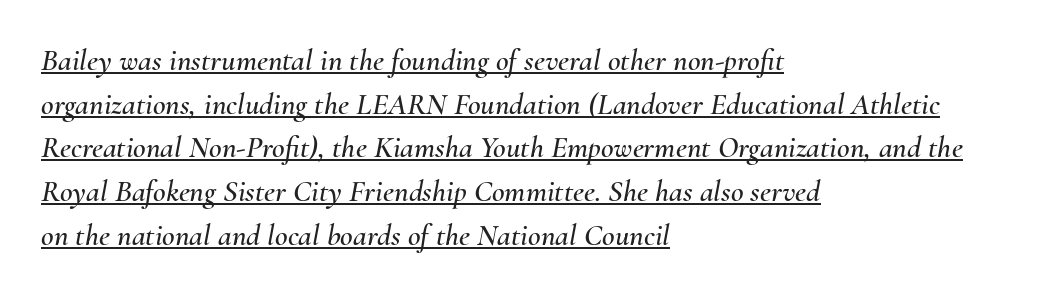
Quick note: underline on. The glyphs look as if they've been sheared to an angle. The compositor pushed each line to the left boundary. Regarding leading, the lines here are spaced in the standard way.
